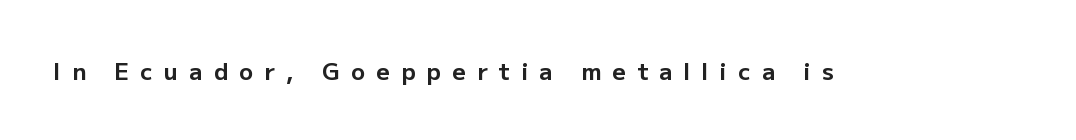
{"italic": "no", "bold": "yes", "underline": "no", "letter_spacing": "wide", "letter_spacing_em": 0.49, "glyph_px": 23}
